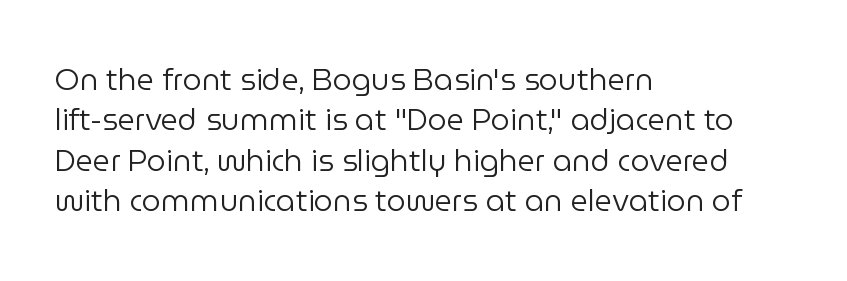
The characters display no serif detailing; their extremities are plain. In CSS terms this would be text-align: left. Ordinary non-slanted type is in use. A typesetter would call this proportional, since set widths differ per character.
